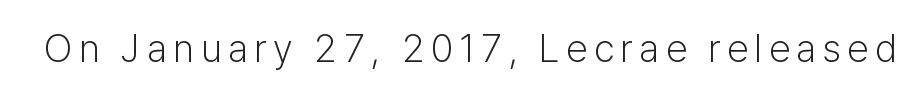
{"serif": "no", "italic": "no", "bold": "no", "weight": "light", "width": "normal", "stroke_contrast": "low", "x_height": "medium", "monospaced": "no", "underline": "no", "glyph_px": 39}
